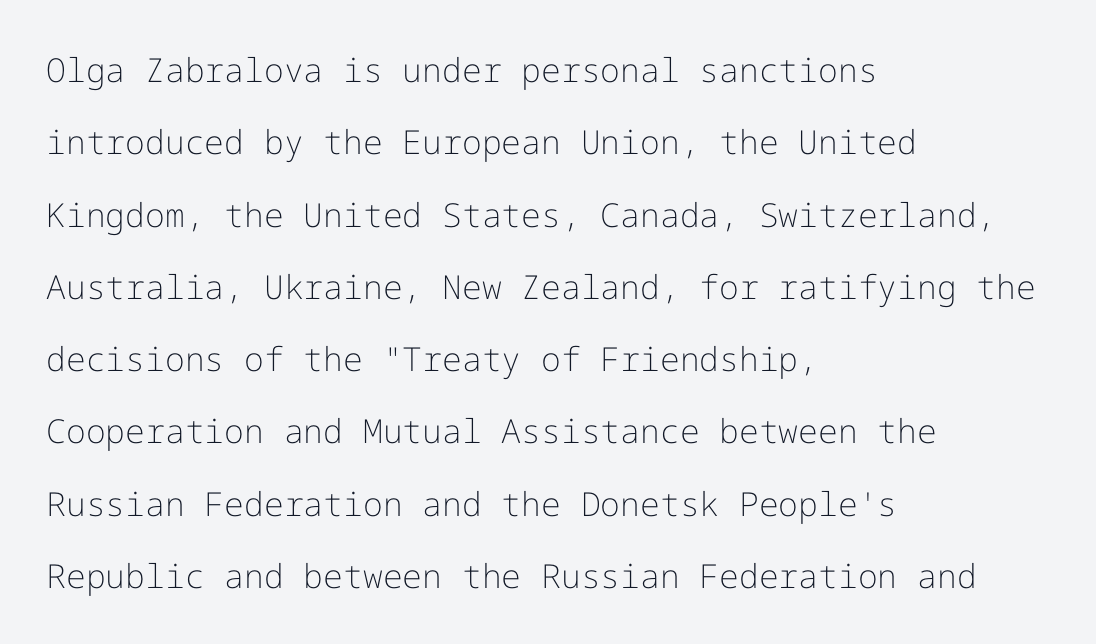
The text was rendered using a sans face with plain stroke endings. The characters are drawn with everyday or finer stroke widths. Nobody drew a line under any word here. Rendered with straight, roman letterforms. A typesetter would call this zero additional tracking. Is the block centered? No — it sits flush against the left margin.
